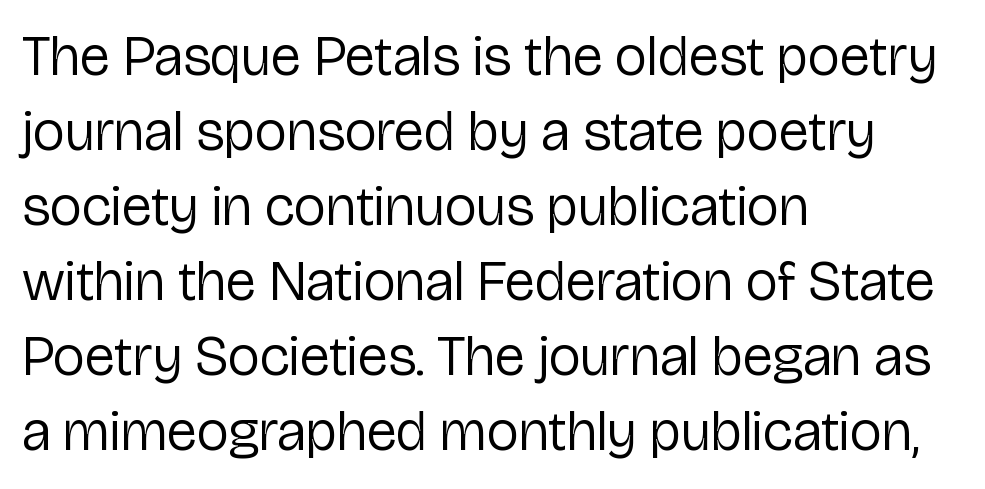
The image shows 56 px regular-weight sans-serif type, upright; set left-aligned, normal line spacing (1.34x), normal letter spacing, not underlined; low stroke contrast and a medium x-height.
